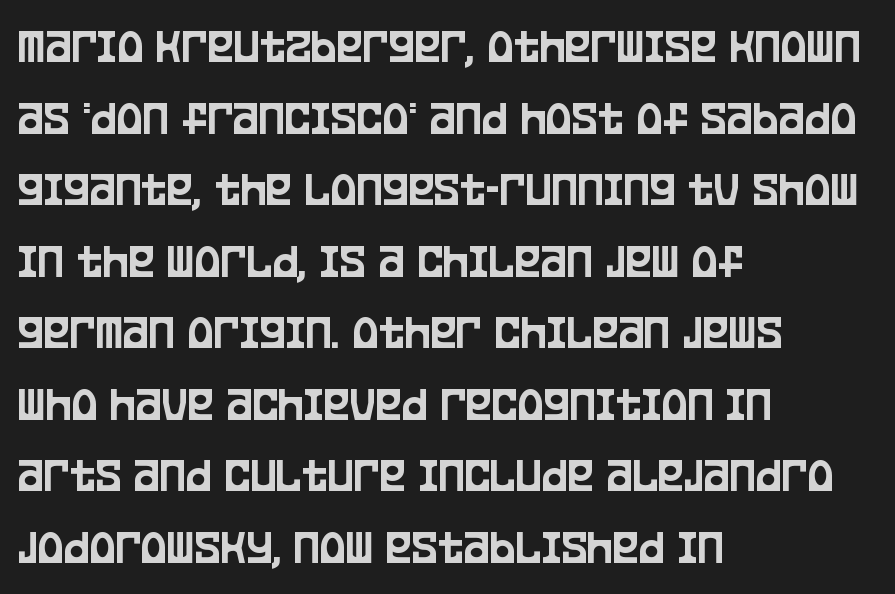
Q: Is the text italic (slanted)? A: No, it is upright.
Q: Is the typeface a serif or a sans-serif typeface? A: Sans-serif.
Q: Is the text underlined? A: No.
Q: How is the paragraph aligned? A: Left-aligned.
Q: Is the spacing between letters normal or unusually wide? A: Normal.
Q: Is the spacing between lines tight, normal or loose? A: Normal.
Q: Width (condensed, normal, or wide)? A: Condensed.
Q: Stroke contrast? A: Low.
Q: x-height? A: Large.
Q: Monospaced? A: No.
